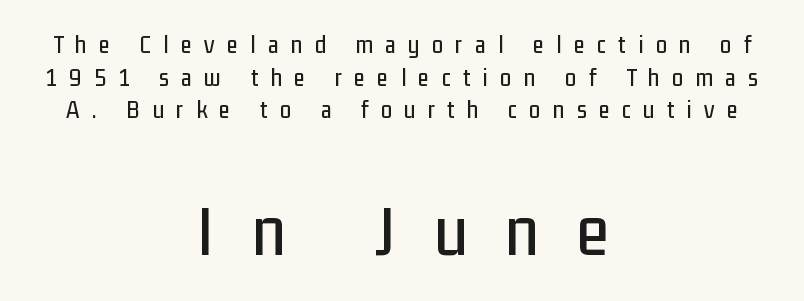
Q: Is the text italic (slanted)? A: No, it is upright.
Q: Is the typeface a serif or a sans-serif typeface? A: Sans-serif.
Q: Is the text underlined? A: No.
Q: How is the paragraph aligned? A: Centered.
Q: Is the spacing between letters normal or unusually wide? A: Unusually wide.
Q: Is the spacing between lines tight, normal or loose? A: Normal.
Q: Which block of text is set in a larger size, the first (top) or the second (bottom)? A: The second (bottom) one.
Q: Width (condensed, normal, or wide)? A: Condensed.
Q: Stroke contrast? A: Low.
Q: x-height? A: Medium.
Q: Monospaced? A: No.
